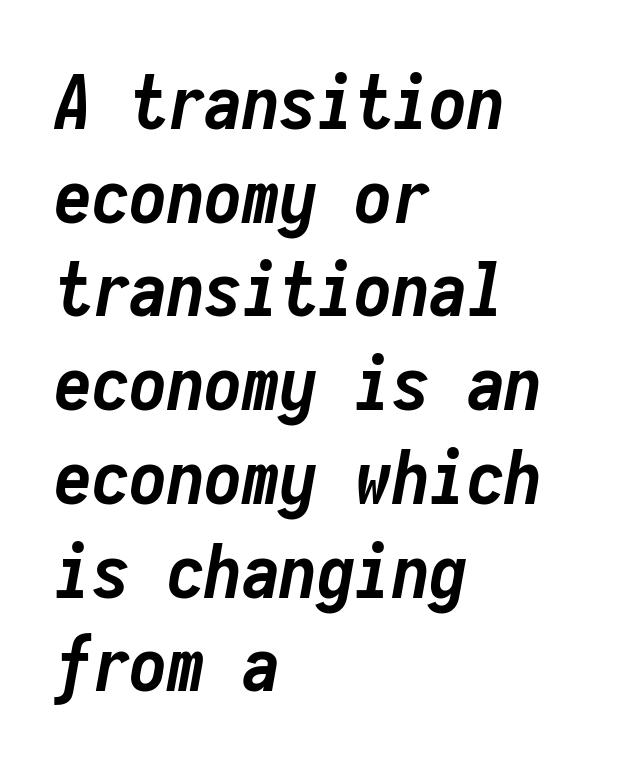
What weight is shown? A full bold with thick strokes. Tracking value appears to be zero — textbook default spacing. Students, observe: this is what conventionally led text looks like. The ragged edge is on the right, which tells us the setting is flush left.
